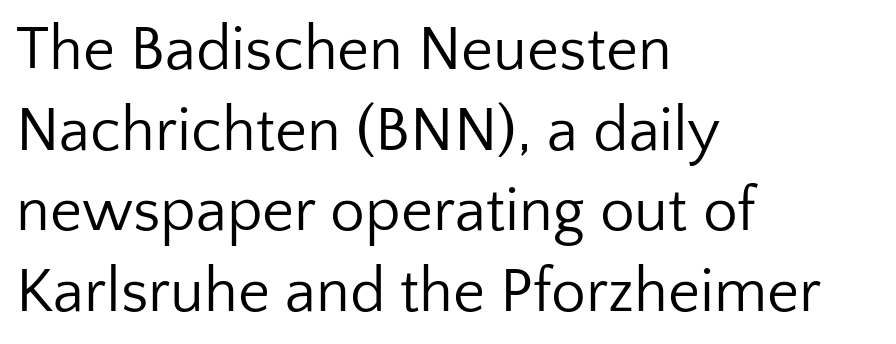
The image shows 62 px regular-weight sans-serif type, upright; set left-aligned, normal line spacing (1.3x), normal letter spacing, not underlined; low stroke contrast and a medium x-height.
